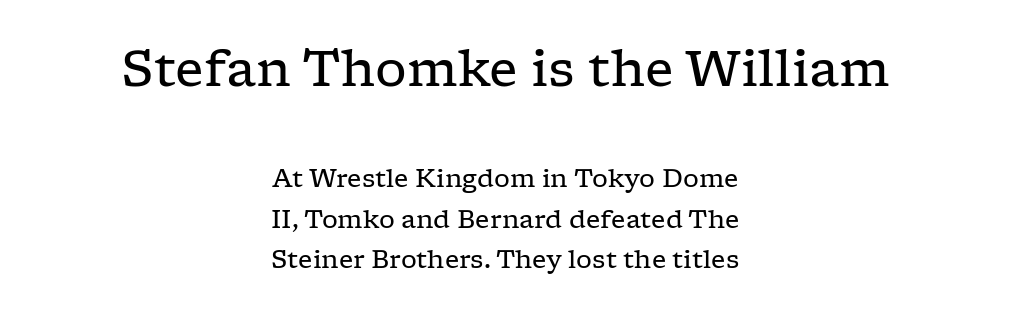
The image shows 50 px regular-weight, wide serif type, upright; set centered, normal line spacing (1.61x), normal letter spacing, not underlined; the first (top) block is 2.0x larger; low stroke contrast and a medium x-height.
